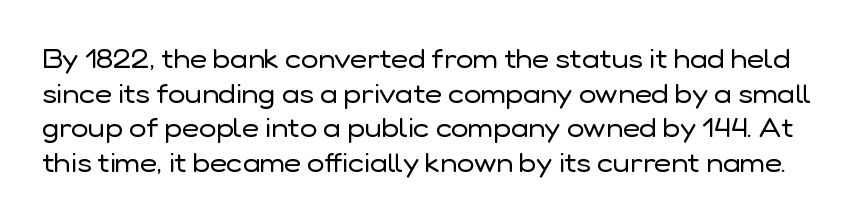
Think standard paragraph weight, or any step lighter than that. The axis of the letterforms is exactly vertical. A typesetter would call this zero additional tracking. Honestly, the row spacing looks completely unremarkable.
